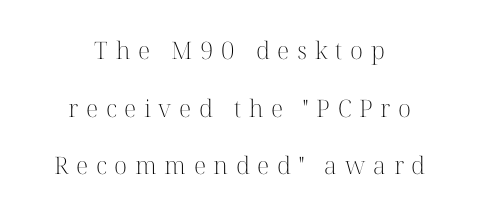
Q: Is the text bold? A: No.
Q: Is the text italic (slanted)? A: No, it is upright.
Q: Is the text underlined? A: No.
Q: How is the paragraph aligned? A: Centered.
Q: Is the spacing between letters normal or unusually wide? A: Unusually wide.
Q: Is the spacing between lines tight, normal or loose? A: Loose.
